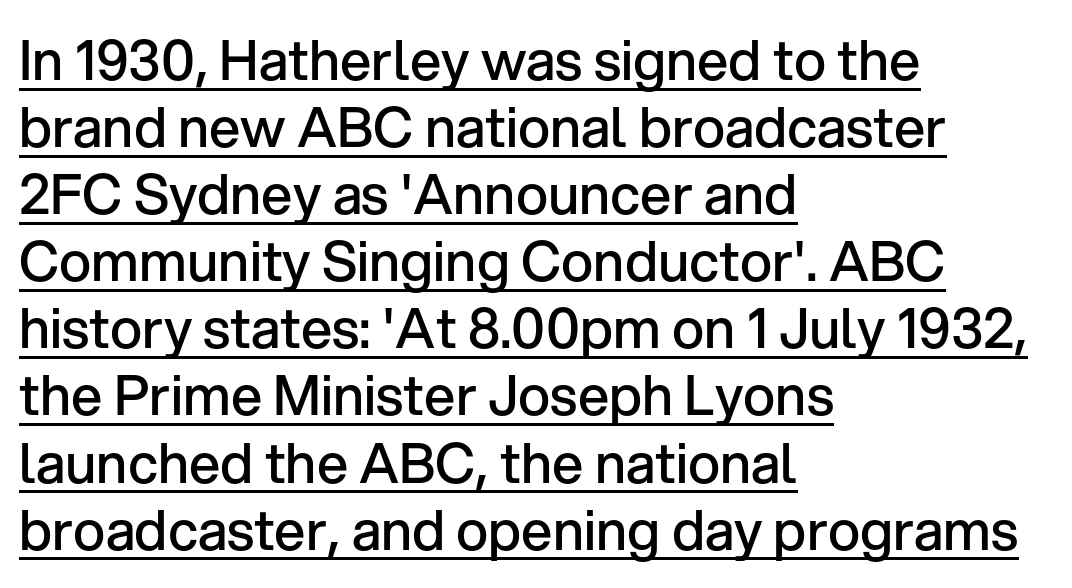
Q: Is the text bold? A: Semi-bold.
Q: Is the text italic (slanted)? A: No, it is upright.
Q: Is the typeface a serif or a sans-serif typeface? A: Sans-serif.
Q: Is the text underlined? A: Yes.
Q: How is the paragraph aligned? A: Left-aligned.
Q: Is the spacing between letters normal or unusually wide? A: Normal.
Q: Width (condensed, normal, or wide)? A: Normal.
Q: Stroke contrast? A: Low.
Q: x-height? A: Medium.
Q: Monospaced? A: No.
